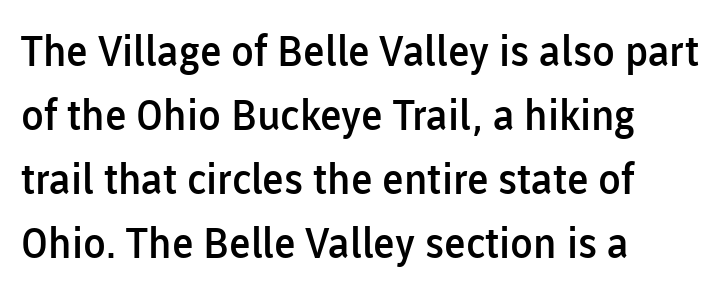
The passage shown stacks its lines at a standard gap. Nope, no serifs anywhere on these letters. Spacing verdict: proportional, widths tailored to each character. Caption: standard tracking, unaltered.
